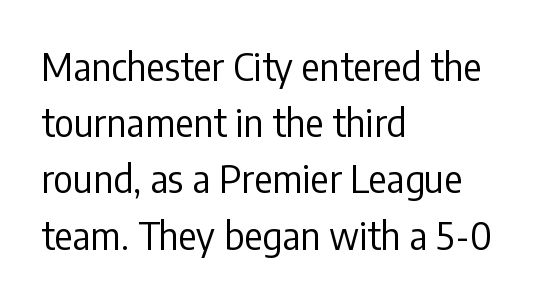
The image shows 38 px regular-weight, condensed sans-serif type, upright; set left-aligned, normal line spacing (1.48x), normal letter spacing, not underlined; low stroke contrast and a medium x-height.
